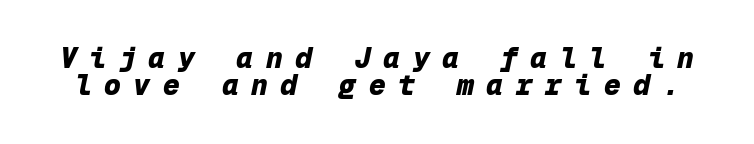
{"italic": "yes", "lean": "right", "slant_degrees": 12, "bold": "yes", "weight": "heavy", "width": "normal", "stroke_contrast": "low", "x_height": "medium", "monospaced": "yes", "underline": "no", "line_spacing": "tight", "line_spacing_ratio": 0.98, "letter_spacing": "wide", "letter_spacing_em": 0.45, "glyph_px": 28}
